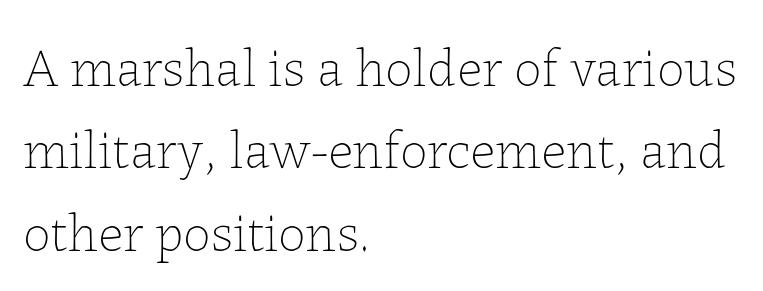
Q: Is the text bold? A: No.
Q: Is the text italic (slanted)? A: No, it is upright.
Q: Is the text underlined? A: No.
Q: How is the paragraph aligned? A: Left-aligned.
Q: Is the spacing between letters normal or unusually wide? A: Normal.
Q: Is the spacing between lines tight, normal or loose? A: Normal.
Q: Width (condensed, normal, or wide)? A: Normal.
Q: Stroke contrast? A: Low.
Q: x-height? A: Medium.
Q: Monospaced? A: No.
